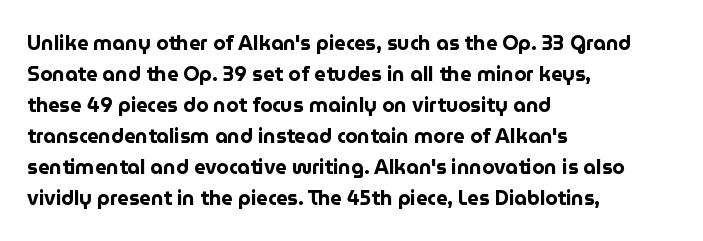
Q: Is the text bold? A: Yes.
Q: Is the text italic (slanted)? A: No, it is upright.
Q: Is the text underlined? A: No.
Q: How is the paragraph aligned? A: Left-aligned.
Q: Is the spacing between letters normal or unusually wide? A: Normal.
Q: Is the spacing between lines tight, normal or loose? A: Normal.
